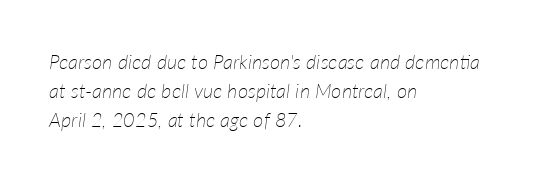
Looking at the ascenders, they clearly lean. This rendering features lettering with no underline. The passage is arranged the way most books set body copy — flush left. The rendering uses a moderate line-height, typical for paragraphs. Weight: in the light-to-regular range. Here the glyphs are tracked normally, forming tight word shapes.
